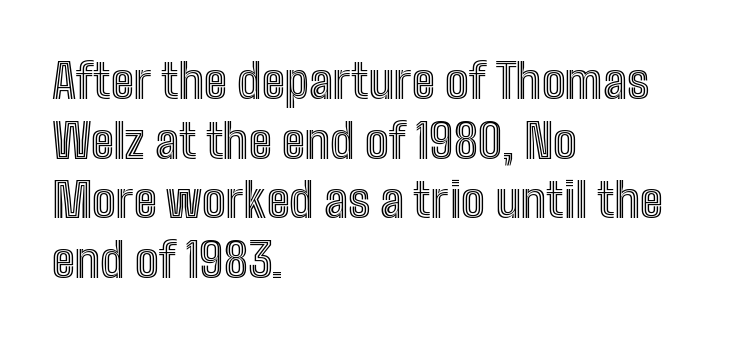
Proportional: the letters do not fall into vertical columns. Descender tails drop into unmarked territory. Every stem runs plumb, perpendicular to the baseline. Quick note: interline space is typical. Nothing unusual about the tracking: characters are spaced as the font intends. This sample is left-justified, so line endings fall wherever the words run out.
